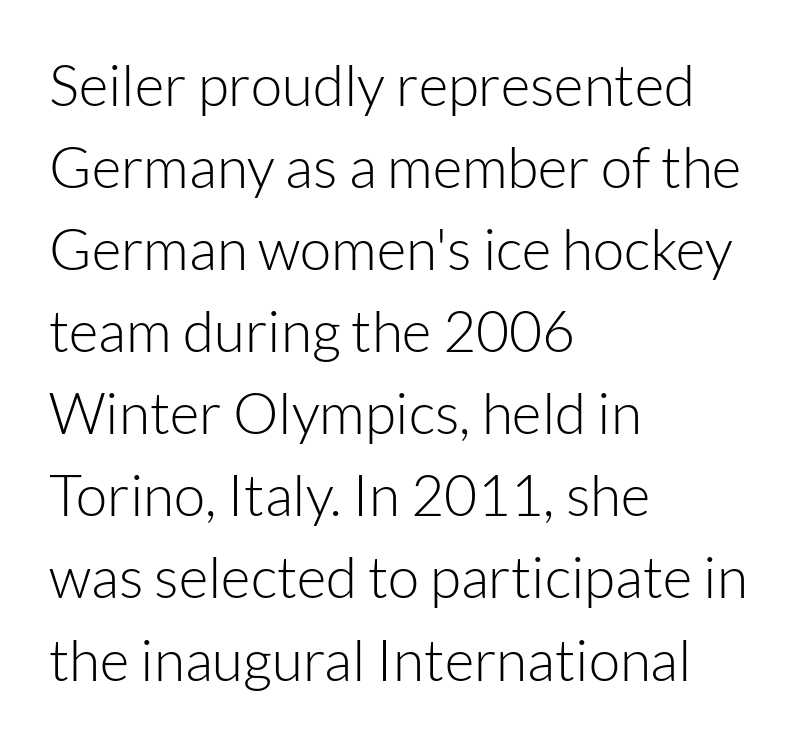
The image shows 57 px light sans-serif type, upright; set left-aligned, normal line spacing (1.44x), normal letter spacing, not underlined; low stroke contrast and a medium x-height.
